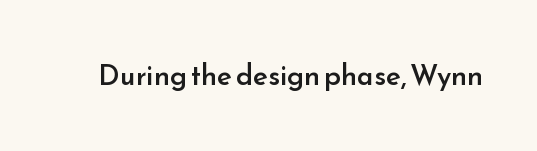
Characters follow at the spacing the type designer built in. The font family rendered here belongs to the sans-serif group. The string is rendered with underlining switched off. Notice how the stems are strictly vertical — no italics here. The passage shown is semibold, sitting just below true bold. Character widths vary here, with narrow letters taking less room than wide ones.
